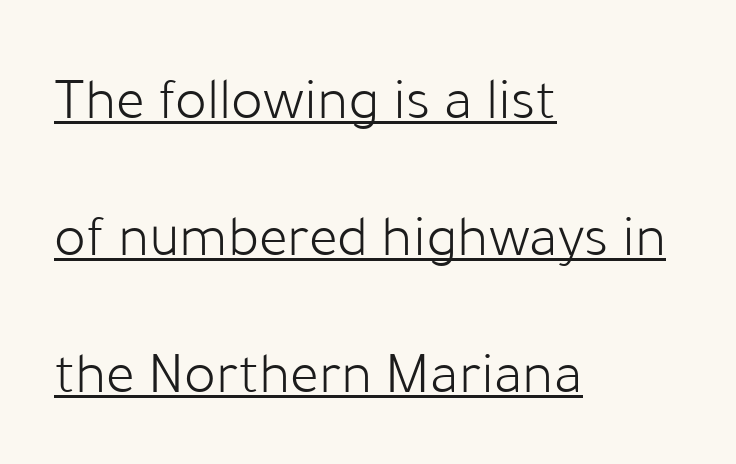
{"serif": "no", "italic": "no", "bold": "no", "weight": "light", "width": "normal", "stroke_contrast": "low", "x_height": "medium", "monospaced": "no", "underline": "yes", "align": "left", "line_spacing": "loose", "line_spacing_ratio": 2.28, "letter_spacing": "normal", "letter_spacing_em": 0.0, "glyph_px": 60}
